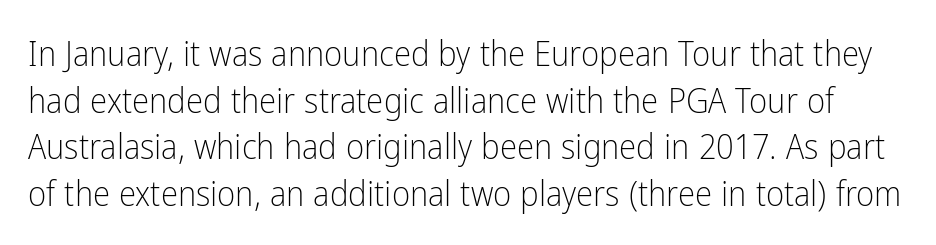
Q: Is the text bold? A: No.
Q: Is the text italic (slanted)? A: No, it is upright.
Q: Is the typeface a serif or a sans-serif typeface? A: Sans-serif.
Q: Is the text underlined? A: No.
Q: Is the spacing between letters normal or unusually wide? A: Normal.
Q: Is the spacing between lines tight, normal or loose? A: Normal.
Q: Width (condensed, normal, or wide)? A: Condensed.
Q: Stroke contrast? A: Low.
Q: x-height? A: Medium.
Q: Monospaced? A: No.
